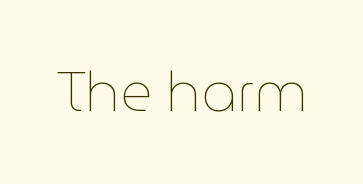
The image shows 55 px thin type, upright; set normal letter spacing, not underlined; low stroke contrast and a medium x-height.
